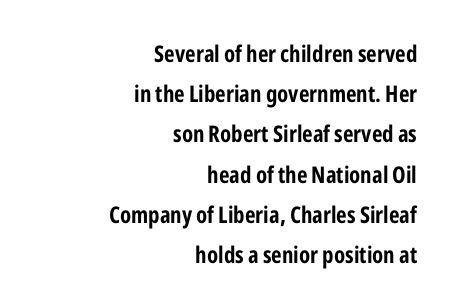
The image shows 23 px bold type, upright; set right-aligned, line spacing 1.75x, normal letter spacing, not underlined.
